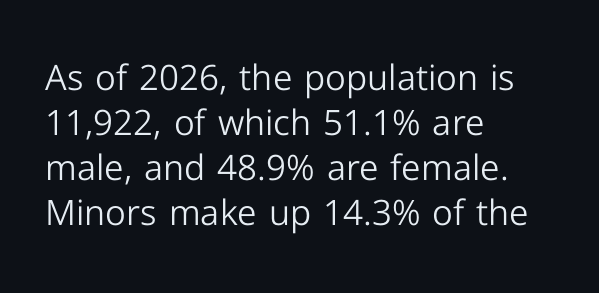
The passage shown is not underscored anywhere. Students, observe: this is what conventionally led text looks like. Each letter keeps its own natural width here, so spacing adapts to shape. Are there feet on the stems? There aren't — it's a sans. These glyphs show unthickened strokes, regular width or finer. How are the letters spaced? Ordinarily, with no added tracking.
